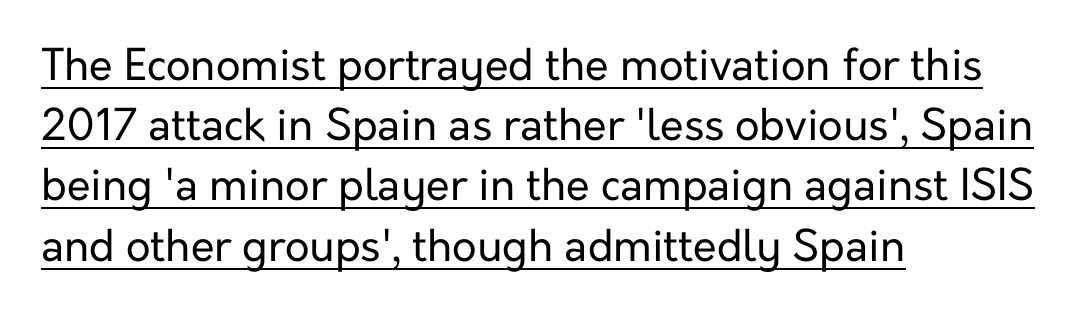
{"serif": "no", "italic": "no", "bold": "no", "weight": "regular", "width": "normal", "stroke_contrast": "low", "x_height": "medium", "monospaced": "no", "underline": "yes", "align": "left", "line_spacing": "normal", "line_spacing_ratio": 1.4, "letter_spacing": "normal", "letter_spacing_em": 0.0, "glyph_px": 43}
